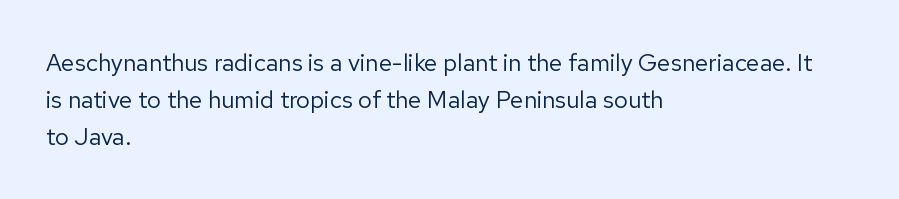
Q: Is the text bold? A: No.
Q: Is the text italic (slanted)? A: No, it is upright.
Q: Is the text underlined? A: No.
Q: How is the paragraph aligned? A: Left-aligned.
Q: Is the spacing between letters normal or unusually wide? A: Normal.
Q: Is the spacing between lines tight, normal or loose? A: Normal.
